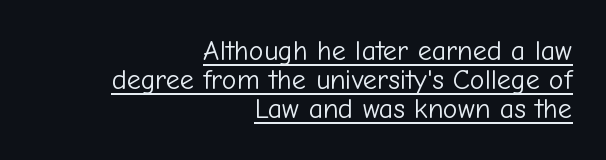
The image shows 28 px light sans-serif type, upright; set right-aligned, tight line spacing (1.04x), normal letter spacing, underlined; low stroke contrast and a medium x-height.
